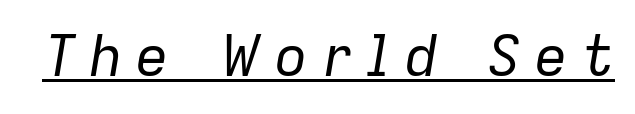
The strokes carry an ordinary text weight at most. Beneath each row of characters lies a ruled line. Varying glyph widths throughout — classic text-font behaviour. The passage shown leans; its letterforms are oblique. Between one letter and the next there's a generous, obvious gap.
